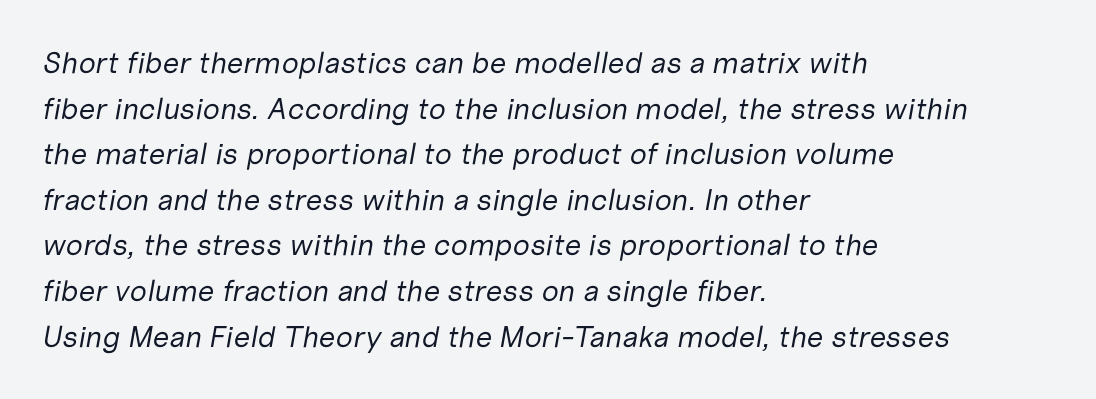
{"italic": "yes", "lean": "right", "slant_degrees": 10, "bold": "no", "weight": "regular", "width": "normal", "stroke_contrast": "low", "x_height": "medium", "monospaced": "no", "underline": "no", "align": "left", "line_spacing": "normal", "line_spacing_ratio": 1.52, "letter_spacing": "normal", "letter_spacing_em": 0.0, "glyph_px": 30}
